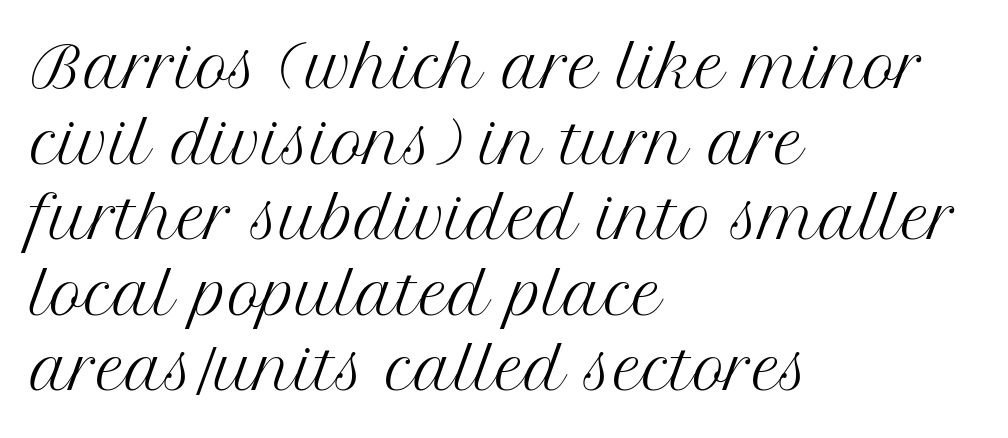
The image shows 56 px regular-weight type; set left-aligned, normal line spacing (1.35x), normal letter spacing, not underlined; medium stroke contrast and a medium x-height.
